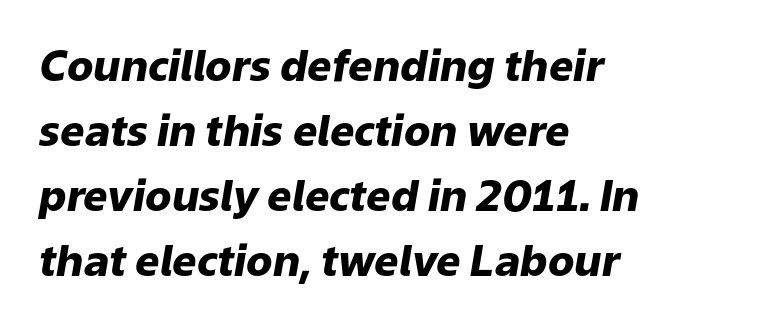
{"italic": "yes", "lean": "right", "slant_degrees": 9, "bold": "yes", "weight": "heavy", "width": "normal", "stroke_contrast": "low", "x_height": "medium", "monospaced": "no", "underline": "no", "align": "left", "line_spacing": "normal", "line_spacing_ratio": 1.51, "letter_spacing": "normal", "letter_spacing_em": 0.0, "glyph_px": 43}
